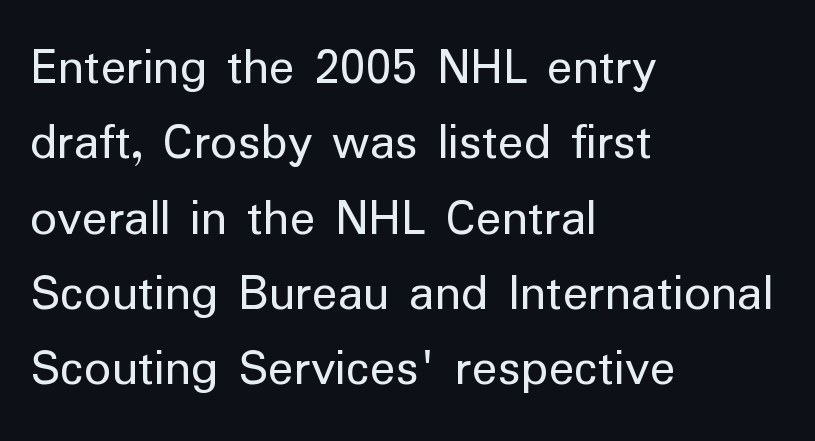
The image shows 53 px regular-weight sans-serif type, upright; set left-aligned, normal line spacing (1.42x), normal letter spacing, not underlined; low stroke contrast and a medium x-height.
